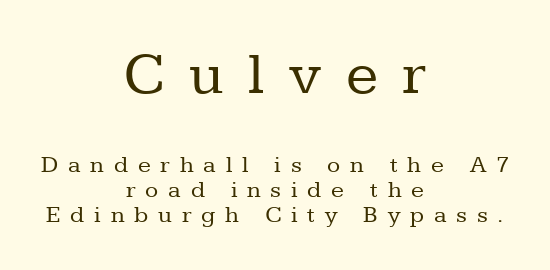
{"serif": "yes", "italic": "no", "bold": "no", "weight": "regular", "width": "normal", "stroke_contrast": "low", "x_height": "medium", "monospaced": "no", "underline": "no", "align": "center", "line_spacing": "tight", "line_spacing_ratio": 1.05, "letter_spacing": "wide", "letter_spacing_em": 0.41, "larger_block": "first", "size_ratio": 2.5, "glyph_px": 60}
